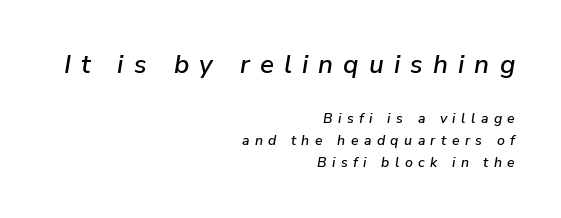
Q: Is the text italic (slanted)? A: Yes, it leans right by about 9 degrees.
Q: Is the text underlined? A: No.
Q: How is the paragraph aligned? A: Right-aligned.
Q: Is the spacing between letters normal or unusually wide? A: Unusually wide.
Q: Is the spacing between lines tight, normal or loose? A: Normal.
Q: Which block of text is set in a larger size, the first (top) or the second (bottom)? A: The first (top) one.
